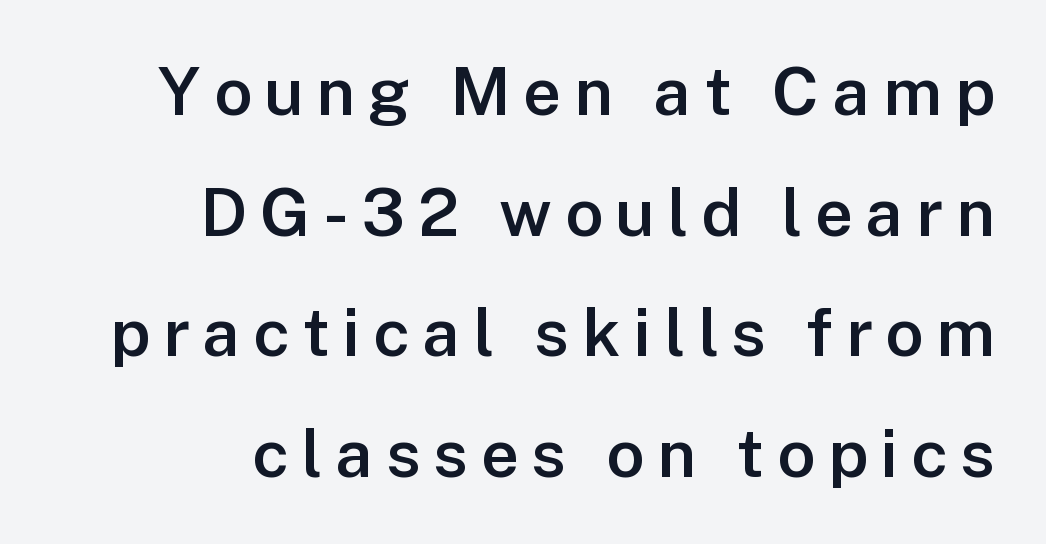
Q: Is the text bold? A: Semi-bold.
Q: Is the text italic (slanted)? A: No, it is upright.
Q: Is the typeface a serif or a sans-serif typeface? A: Sans-serif.
Q: Is the text underlined? A: No.
Q: How is the paragraph aligned? A: Right-aligned.
Q: Width (condensed, normal, or wide)? A: Normal.
Q: Stroke contrast? A: Low.
Q: x-height? A: Medium.
Q: Monospaced? A: No.
